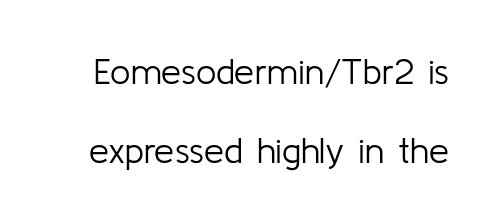
The image shows 36 px light sans-serif type, upright; set loose line spacing (2.19x), normal letter spacing, not underlined; low stroke contrast and a medium x-height.
